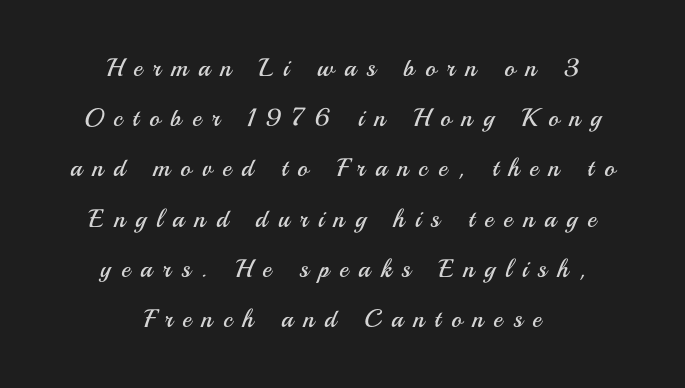
{"bold": "no", "underline": "no", "align": "center", "line_spacing": "loose", "line_spacing_ratio": 2.01, "letter_spacing": "wide", "letter_spacing_em": 0.41, "glyph_px": 25}
